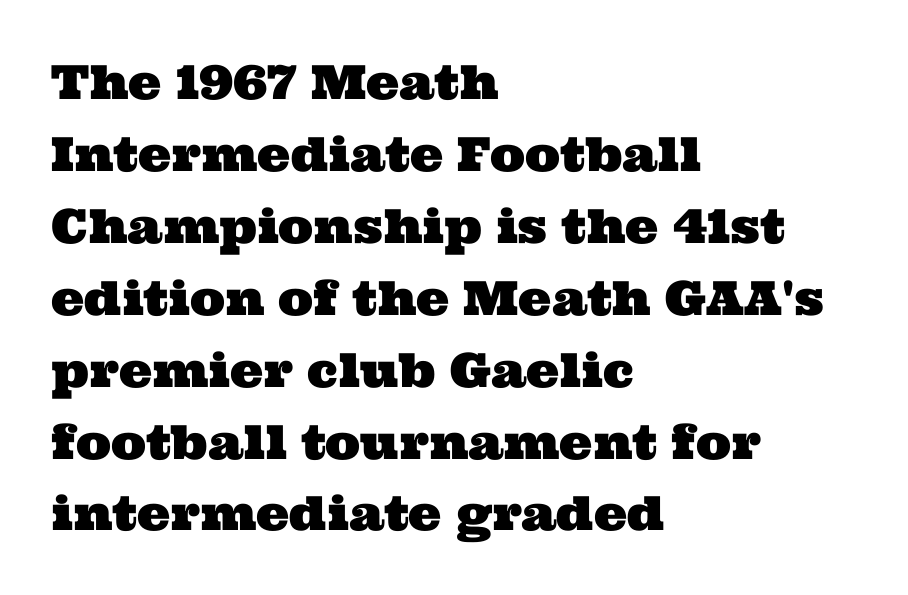
The designer went with a serif here, giving each stem small feet. A classic flush-left, rag-right setting is used for this passage. You could call the tracking neutral — neither tight nor loose. Here the designer chose a conventional face with non-uniform glyph widths. A clean baseline with only descenders dipping below it.
